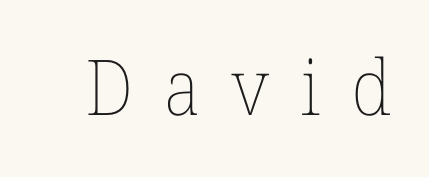
The image shows 77 px thin type, upright; set unusually wide letter spacing (+0.4 em), not underlined; low stroke contrast and a medium x-height.
